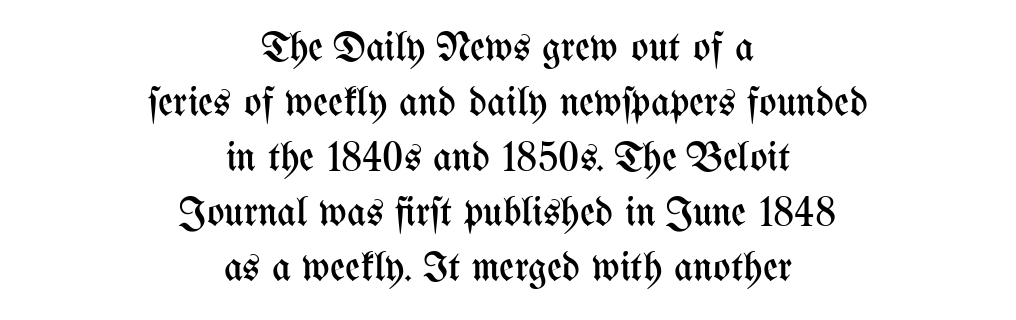
The image shows 41 px regular-weight, condensed type, upright; set centered, normal line spacing (1.34x), normal letter spacing, not underlined; medium stroke contrast and a medium x-height.
